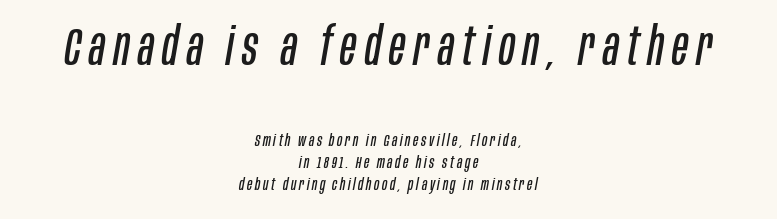
{"italic": "yes", "lean": "right", "slant_degrees": 10, "bold": "no", "weight": "regular", "width": "condensed", "stroke_contrast": "low", "x_height": "large", "monospaced": "no", "underline": "no", "align": "center", "line_spacing": "normal", "line_spacing_ratio": 1.3, "larger_block": "first", "size_ratio": 3.06, "glyph_px": 52}
